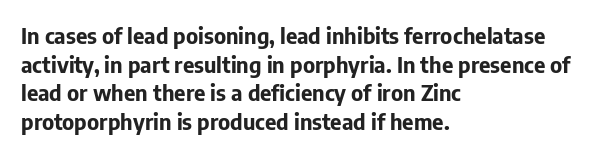
Q: Is the text bold? A: Yes.
Q: Is the text italic (slanted)? A: No, it is upright.
Q: Is the text underlined? A: No.
Q: How is the paragraph aligned? A: Left-aligned.
Q: Is the spacing between letters normal or unusually wide? A: Normal.
Q: Is the spacing between lines tight, normal or loose? A: Normal.
